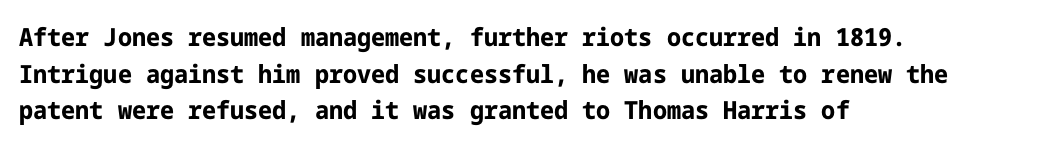
Compared with an ordinary text face, these strokes are far heavier — a full bold. Tall strokes in this sample are plumb rather than angled. Reading down the block, your eye returns to a fixed left position each line. The space directly below the letters is spotless. Leading matches the norm, producing a regular column. The type is set solid horizontally, with unmodified tracking.
